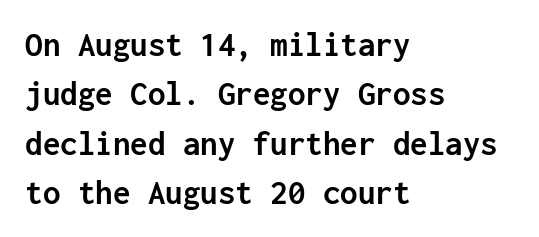
The image shows 35 px semibold sans-serif type, upright, monospaced; set left-aligned, normal line spacing (1.41x), normal letter spacing, not underlined; low stroke contrast and a medium x-height.
